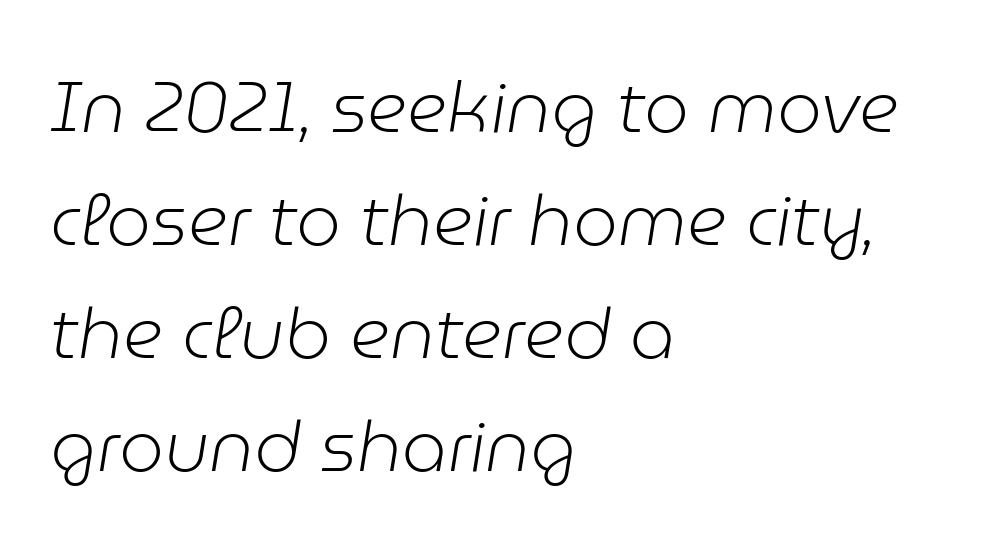
{"italic": "yes", "lean": "right", "slant_degrees": 9, "bold": "no", "weight": "light", "width": "normal", "stroke_contrast": "low", "x_height": "medium", "monospaced": "no", "underline": "no", "align": "left", "line_spacing": "normal", "line_spacing_ratio": 1.59, "letter_spacing": "normal", "letter_spacing_em": 0.0, "glyph_px": 71}
